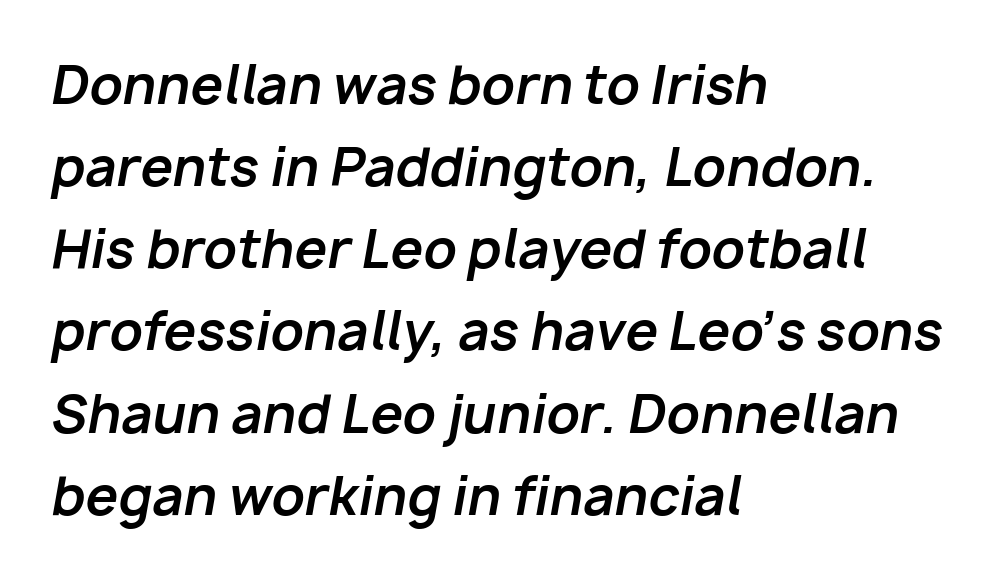
The image shows 52 px bold type, italic (leaning right); set left-aligned, normal line spacing (1.58x), normal letter spacing, not underlined; low stroke contrast and a medium x-height.
